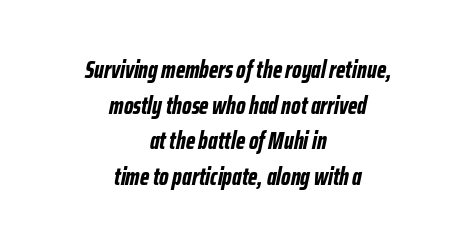
{"italic": "yes", "lean": "right", "slant_degrees": 12, "bold": "yes", "underline": "no", "align": "center", "line_spacing": "normal", "line_spacing_ratio": 1.48, "letter_spacing": "normal", "letter_spacing_em": 0.0, "glyph_px": 24}
